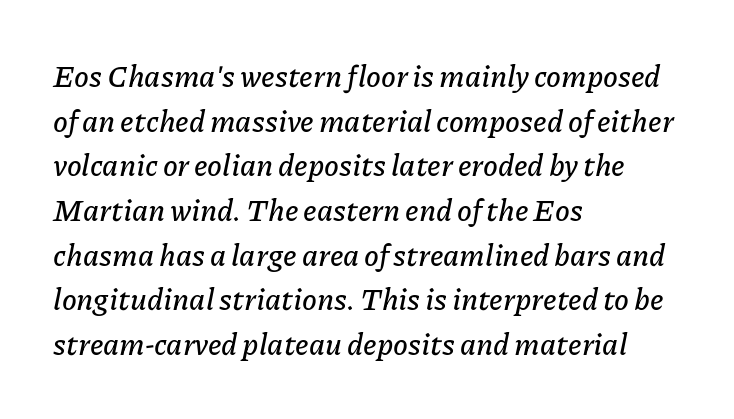
The image shows 30 px text type, italic (leaning right); set left-aligned, normal line spacing (1.49x), normal letter spacing, not underlined; low stroke contrast and a medium x-height.
